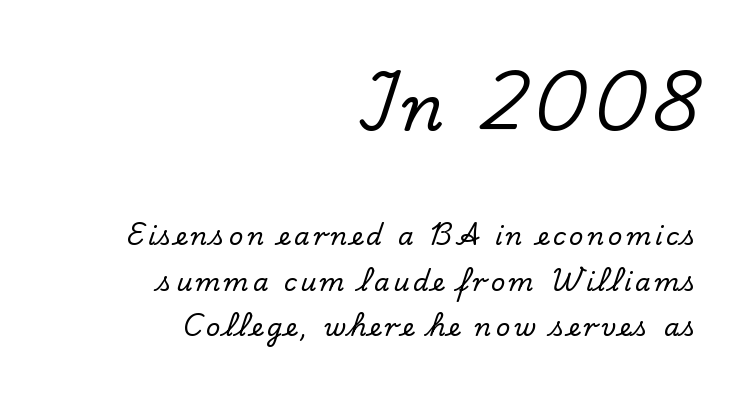
{"serif": "yes", "width": "normal", "stroke_contrast": "low", "x_height": "small", "monospaced": "no", "underline": "no", "align": "right", "line_spacing_ratio": 1.82, "larger_block": "first", "size_ratio": 2.52, "glyph_px": 63}
